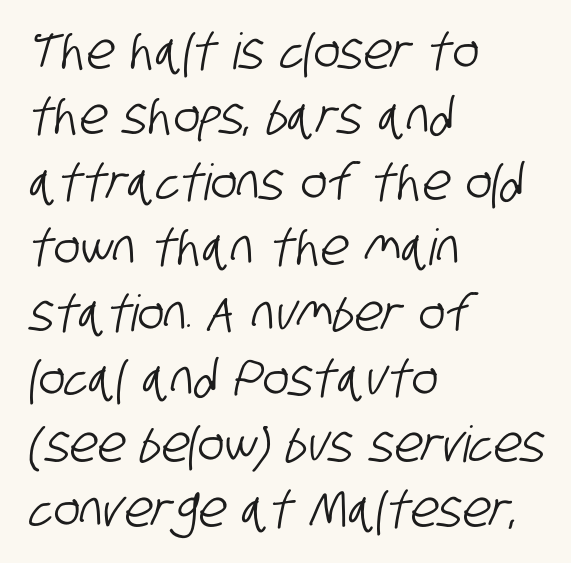
The image shows 50 px condensed sans-serif type; set left-aligned, normal line spacing (1.31x), normal letter spacing, not underlined; low stroke contrast and a large x-height.
